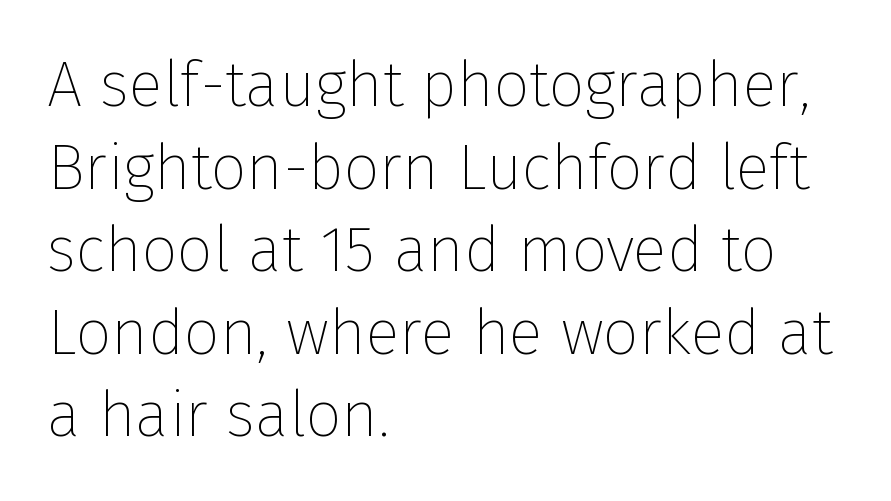
This is sans-serif lettering, the kind often seen on screens and signage. Quick note: interline space is typical. Stems here are at most as thick as an everyday book face. Compared with a centered layout, this one pins lines to the left instead. You could not count columns in this text — the font is proportionally spaced. Honestly, there is no underline to notice here at all.
